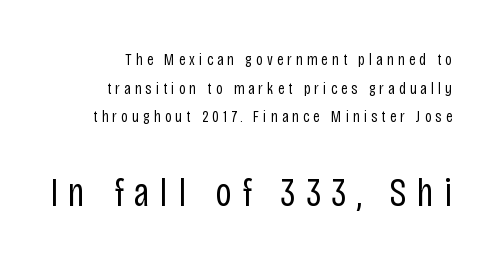
{"serif": "no", "italic": "no", "bold": "no", "weight": "regular", "width": "condensed", "stroke_contrast": "low", "x_height": "large", "monospaced": "no", "underline": "no", "line_spacing_ratio": 1.79, "letter_spacing": "wide", "letter_spacing_em": 0.26, "larger_block": "second", "size_ratio": 2.5, "glyph_px": 40}
